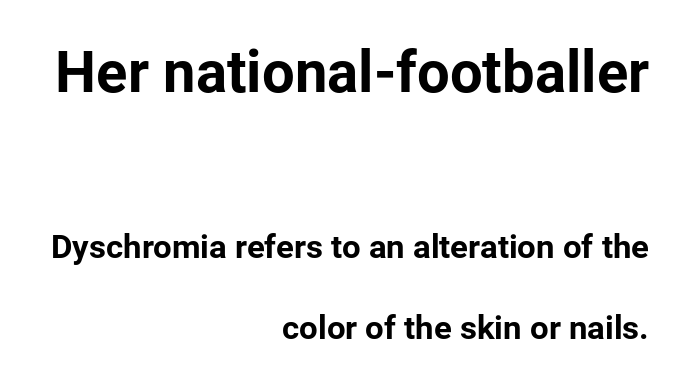
Look at the stroke-to-counter ratio: heavy, a bold. The passage shown is not underscored anywhere. The horizontal fit of the characters is conventional and even. How would I describe the line gaps? Wide and relaxed. A flush-right, rag-left setting is used for this passage.
